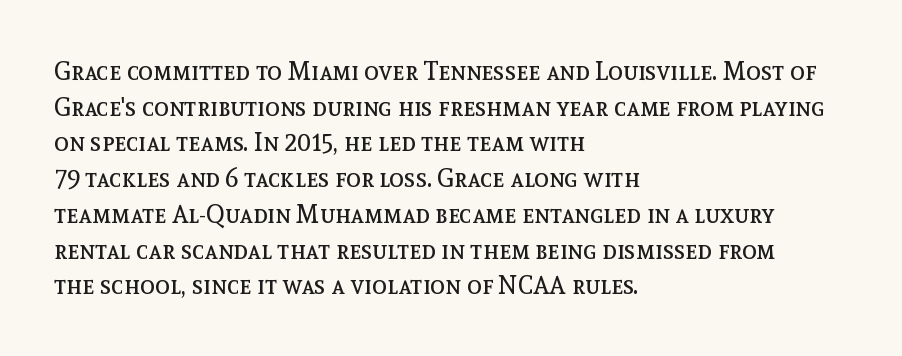
{"italic": "no", "bold": "no", "underline": "no", "align": "left", "line_spacing": "normal", "line_spacing_ratio": 1.43, "letter_spacing": "normal", "letter_spacing_em": 0.0, "glyph_px": 25}
